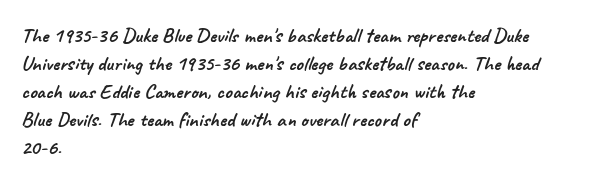
The rag falls on the right side of this text block. The baseline area is clear. Vertically, the passage feels balanced, rows spaced as you'd expect. Short note: letters normally spaced.
